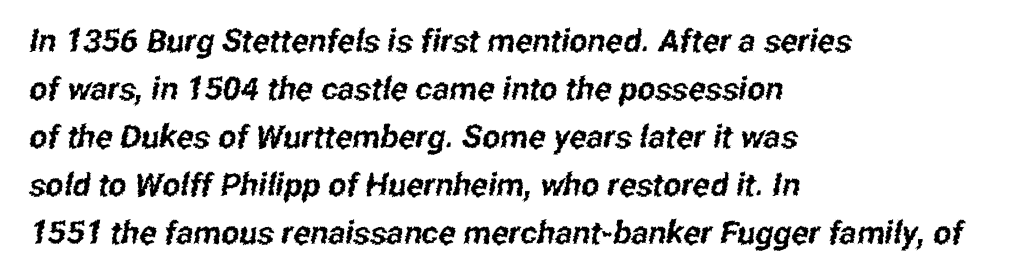
The image shows 32 px condensed sans-serif type; set left-aligned, normal line spacing (1.5x), normal letter spacing, not underlined; low stroke contrast and a medium x-height.
